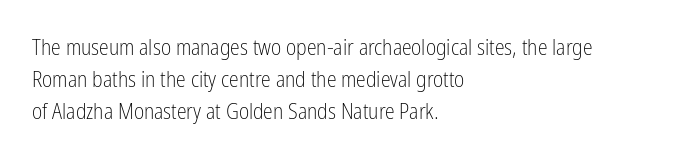
The image shows 22 px text type, upright; set left-aligned, normal line spacing (1.46x), normal letter spacing, not underlined.
